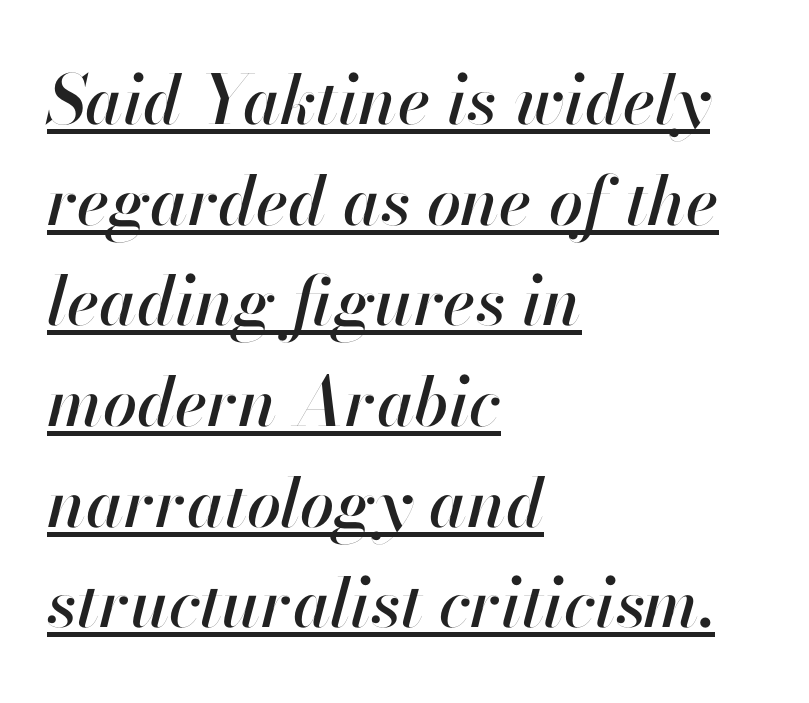
Q: Is the text italic (slanted)? A: Yes, it leans right by about 13 degrees.
Q: Is the text underlined? A: Yes.
Q: How is the paragraph aligned? A: Left-aligned.
Q: Is the spacing between letters normal or unusually wide? A: Normal.
Q: Is the spacing between lines tight, normal or loose? A: Normal.
Q: Width (condensed, normal, or wide)? A: Normal.
Q: Stroke contrast? A: High.
Q: x-height? A: Small.
Q: Monospaced? A: No.
